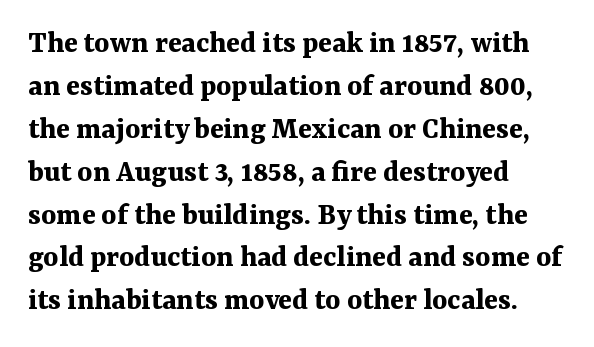
Q: Is the text bold? A: Yes.
Q: Is the text italic (slanted)? A: No, it is upright.
Q: Is the typeface a serif or a sans-serif typeface? A: Serif.
Q: Is the text underlined? A: No.
Q: How is the paragraph aligned? A: Left-aligned.
Q: Is the spacing between letters normal or unusually wide? A: Normal.
Q: Is the spacing between lines tight, normal or loose? A: Normal.
Q: Width (condensed, normal, or wide)? A: Normal.
Q: Stroke contrast? A: Medium.
Q: x-height? A: Medium.
Q: Monospaced? A: No.
